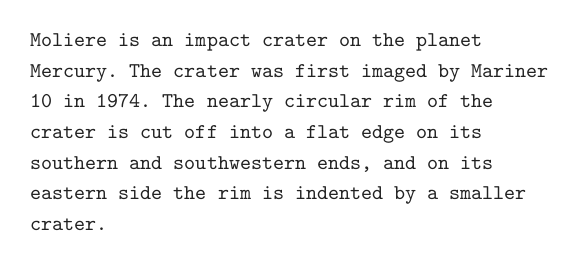
Q: Is the text italic (slanted)? A: No, it is upright.
Q: Is the text underlined? A: No.
Q: How is the paragraph aligned? A: Left-aligned.
Q: Is the spacing between letters normal or unusually wide? A: Normal.
Q: Is the spacing between lines tight, normal or loose? A: Normal.
